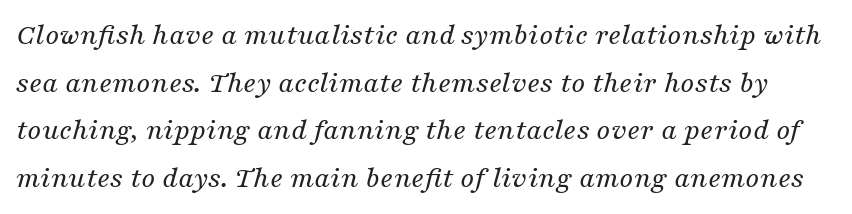
Q: Is the text bold? A: No.
Q: Is the text italic (slanted)? A: Yes, it leans right by about 16 degrees.
Q: Is the typeface a serif or a sans-serif typeface? A: Serif.
Q: Is the text underlined? A: No.
Q: Is the spacing between letters normal or unusually wide? A: Normal.
Q: Is the spacing between lines tight, normal or loose? A: Normal.
Q: Width (condensed, normal, or wide)? A: Normal.
Q: Stroke contrast? A: Medium.
Q: x-height? A: Medium.
Q: Monospaced? A: No.
